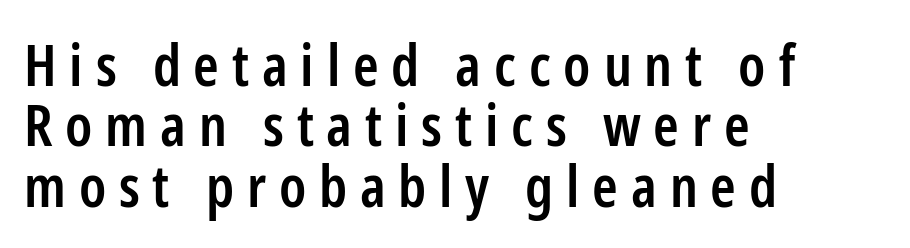
Q: Is the text bold? A: Semi-bold.
Q: Is the text italic (slanted)? A: No, it is upright.
Q: Is the typeface a serif or a sans-serif typeface? A: Sans-serif.
Q: Is the text underlined? A: No.
Q: How is the paragraph aligned? A: Left-aligned.
Q: Is the spacing between letters normal or unusually wide? A: Unusually wide.
Q: Is the spacing between lines tight, normal or loose? A: Tight.
Q: Width (condensed, normal, or wide)? A: Condensed.
Q: Stroke contrast? A: Low.
Q: x-height? A: Medium.
Q: Monospaced? A: No.
